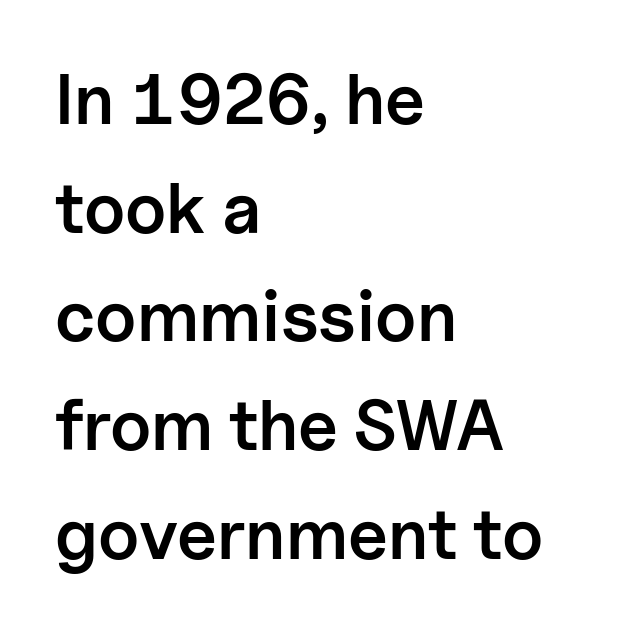
{"serif": "no", "italic": "no", "bold": "semi", "weight": "semibold", "width": "normal", "stroke_contrast": "low", "x_height": "medium", "monospaced": "no", "underline": "no", "align": "left", "line_spacing": "normal", "line_spacing_ratio": 1.53, "letter_spacing": "normal", "letter_spacing_em": 0.0, "glyph_px": 71}
